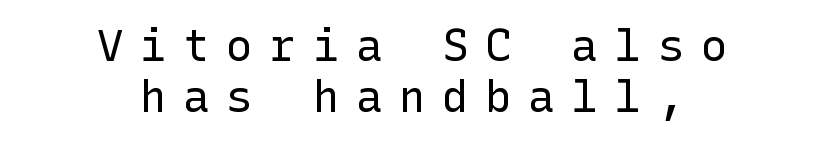
The image shows 44 px regular-weight sans-serif type, upright; set centered, tight line spacing (1.15x), unusually wide letter spacing (+0.38 em), not underlined; low stroke contrast and a medium x-height.
